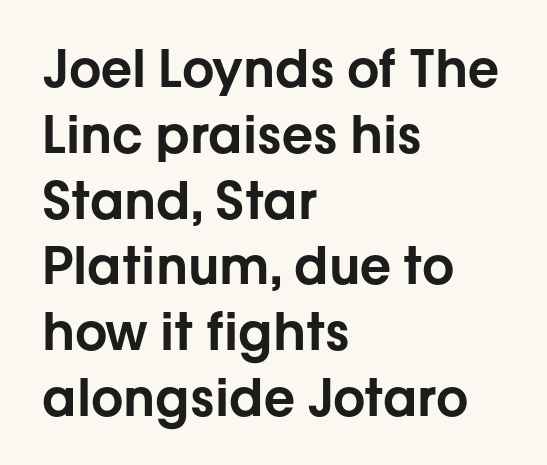
{"serif": "no", "italic": "no", "width": "normal", "stroke_contrast": "low", "x_height": "medium", "monospaced": "no", "underline": "no", "align": "left", "line_spacing": "normal", "line_spacing_ratio": 1.29, "letter_spacing": "normal", "letter_spacing_em": 0.0, "glyph_px": 51}
